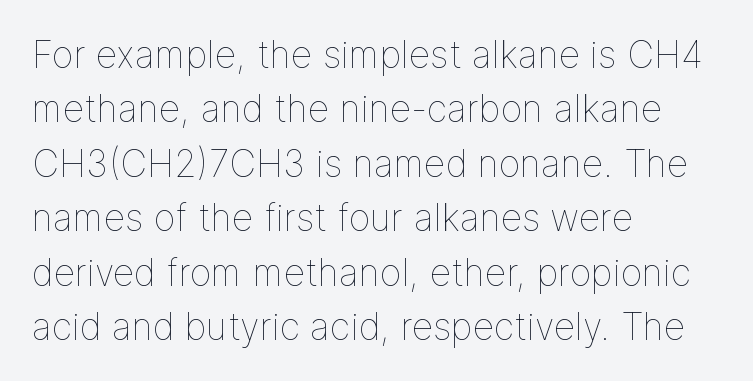
The image shows 37 px thin type, upright; set left-aligned, normal line spacing (1.47x), normal letter spacing, not underlined; low stroke contrast and a medium x-height.
